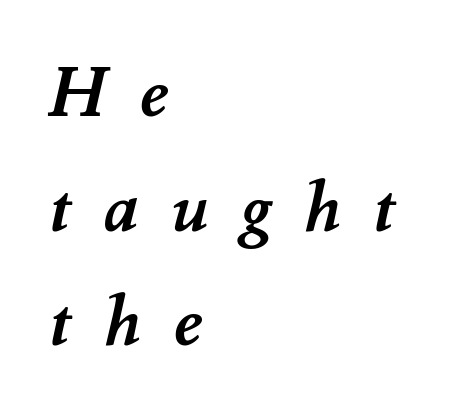
Q: Is the text bold? A: Yes.
Q: Is the text underlined? A: No.
Q: How is the paragraph aligned? A: Left-aligned.
Q: Is the spacing between letters normal or unusually wide? A: Unusually wide.
Q: Is the spacing between lines tight, normal or loose? A: Normal.
Q: Width (condensed, normal, or wide)? A: Normal.
Q: Stroke contrast? A: Medium.
Q: x-height? A: Small.
Q: Monospaced? A: No.
